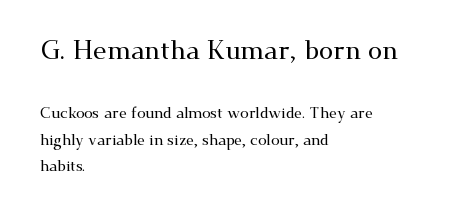
The image shows 26 px text type, upright; set left-aligned, line spacing 1.78x, normal letter spacing, not underlined; the first (top) block is 1.73x larger.
